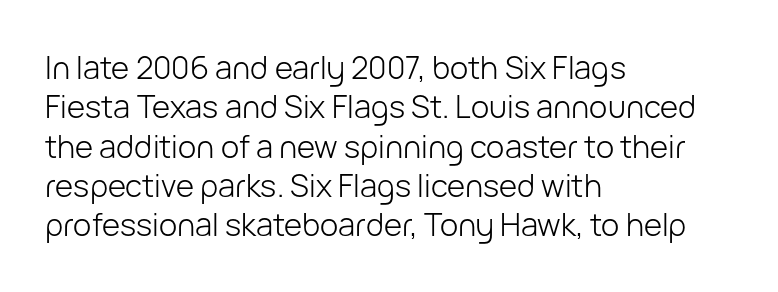
Q: Is the text bold? A: No.
Q: Is the text italic (slanted)? A: No, it is upright.
Q: Is the typeface a serif or a sans-serif typeface? A: Sans-serif.
Q: Is the text underlined? A: No.
Q: How is the paragraph aligned? A: Left-aligned.
Q: Is the spacing between letters normal or unusually wide? A: Normal.
Q: Is the spacing between lines tight, normal or loose? A: Normal.
Q: Width (condensed, normal, or wide)? A: Normal.
Q: Stroke contrast? A: Low.
Q: x-height? A: Medium.
Q: Monospaced? A: No.
